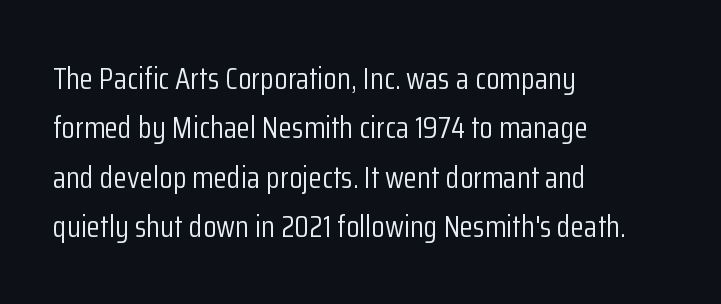
Q: Is the text bold? A: No.
Q: Is the text italic (slanted)? A: No, it is upright.
Q: Is the typeface a serif or a sans-serif typeface? A: Sans-serif.
Q: Is the text underlined? A: No.
Q: How is the paragraph aligned? A: Left-aligned.
Q: Is the spacing between letters normal or unusually wide? A: Normal.
Q: Is the spacing between lines tight, normal or loose? A: Normal.
Q: Width (condensed, normal, or wide)? A: Condensed.
Q: Stroke contrast? A: Low.
Q: x-height? A: Medium.
Q: Monospaced? A: No.
